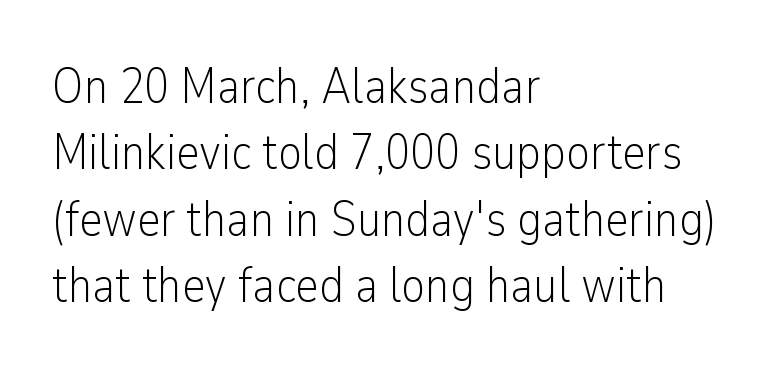
The weight would be labelled regular, book, light, or lighter still. It's the straight-up-and-down kind of type. Each line starts at the same left margin while the right side varies. Note the varied advance widths — an 'i' is clearly narrower than an 'm'. A normal amount of white space separates one row of letters from the next. These lines keep a tight, regular rhythm from letter to letter.
